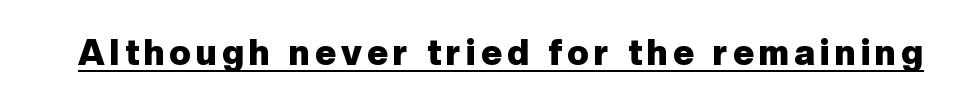
The typography opts for an upright posture over an oblique one. Serif or sans? Sans — the stroke terminals are bare. On the weight axis this lands at bold, roughly 700. A continuous stroke trails under the words, as in a hyperlink.
